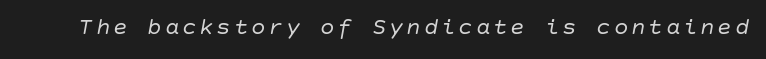
{"italic": "yes", "lean": "right", "slant_degrees": 10, "bold": "no", "underline": "no", "glyph_px": 24}
